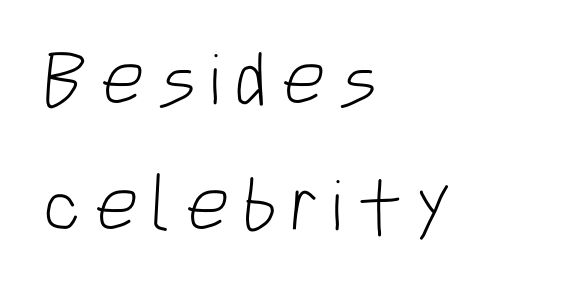
Does the leading feel generous? No, just average. Stroke thickness stays within the range of a standard reading face or lighter. Varying glyph widths throughout — classic text-font behaviour. Casual observation: everything's shoved over to the left. The specimen omits any rule beneath the text block's lines. Each letter's strokes conclude bluntly, with no projecting serifs.
